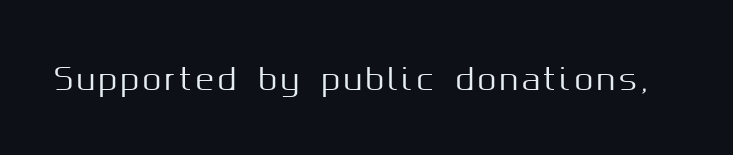
The image shows 30 px sans-serif type, upright; set not underlined; medium stroke contrast and a medium x-height.
